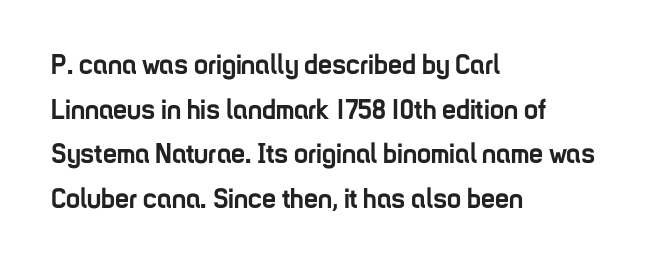
Q: Is the text bold? A: Yes.
Q: Is the text italic (slanted)? A: No, it is upright.
Q: Is the typeface a serif or a sans-serif typeface? A: Sans-serif.
Q: Is the text underlined? A: No.
Q: How is the paragraph aligned? A: Left-aligned.
Q: Is the spacing between letters normal or unusually wide? A: Normal.
Q: Is the spacing between lines tight, normal or loose? A: Normal.
Q: Width (condensed, normal, or wide)? A: Condensed.
Q: Stroke contrast? A: Low.
Q: x-height? A: Medium.
Q: Monospaced? A: No.
